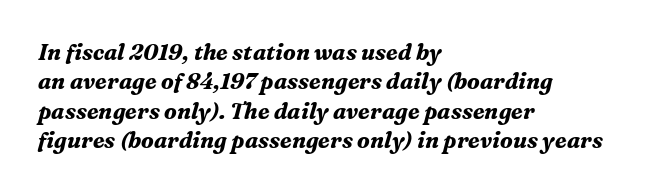
These lines stack with their left ends in a neat column. Nobody drew a line under any word here. Normally led — the rows are evenly, conventionally spaced. Weight check: bold — yes, fully. The gaps between neighbouring characters are ordinary and unremarkable.
